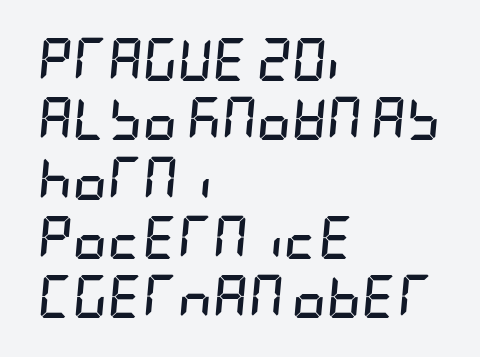
The image shows 43 px semibold, condensed type, italic (leaning right); set left-aligned, normal line spacing (1.38x), normal letter spacing, not underlined; low stroke contrast and a large x-height.
